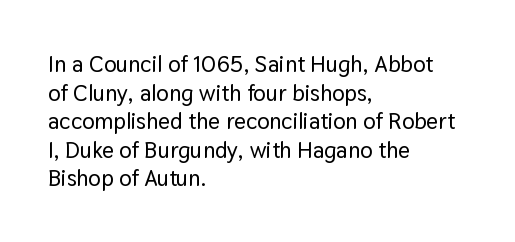
Q: Is the text italic (slanted)? A: No, it is upright.
Q: Is the text underlined? A: No.
Q: How is the paragraph aligned? A: Left-aligned.
Q: Is the spacing between letters normal or unusually wide? A: Normal.
